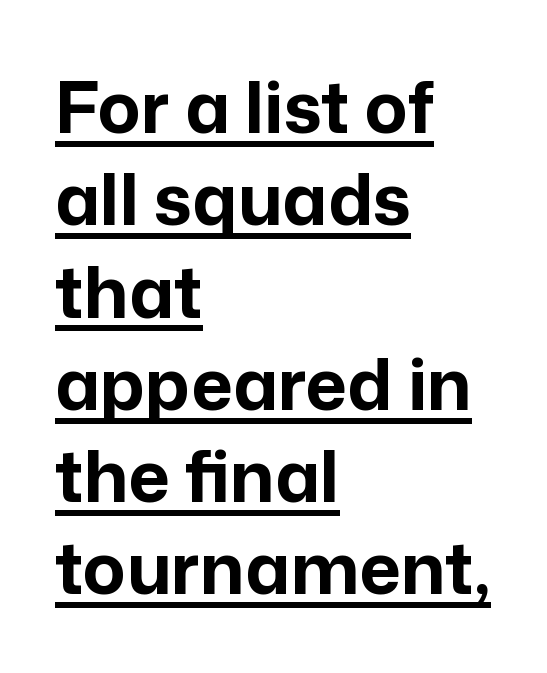
Plenty of ink on the page — the face is bold. Look at the tracking — it's just the regular setting, nothing added. A student would call this left alignment; a typographer would say flush left, rag right. Notice how the stems are strictly vertical — no italics here.
